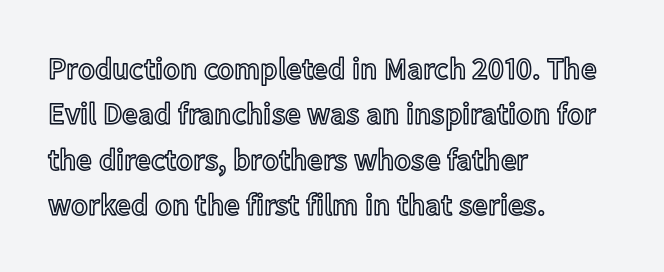
Q: Is the text italic (slanted)? A: No, it is upright.
Q: Is the text underlined? A: No.
Q: How is the paragraph aligned? A: Left-aligned.
Q: Is the spacing between letters normal or unusually wide? A: Normal.
Q: Is the spacing between lines tight, normal or loose? A: Normal.
Q: Width (condensed, normal, or wide)? A: Normal.
Q: x-height? A: Medium.
Q: Monospaced? A: No.
